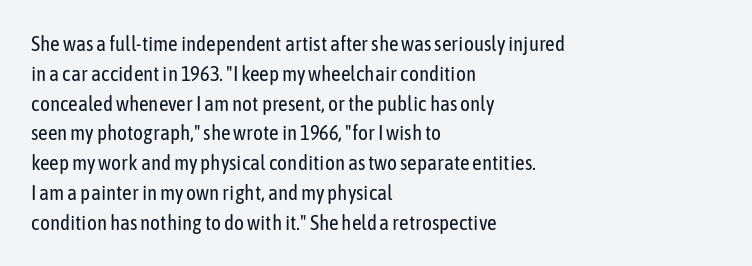
Quick note: interline space is typical. Nothing unusual about the tracking: characters are spaced as the font intends. Unmarked baselines from the first word to the last. No italicization has been applied; the sample stays upright.
